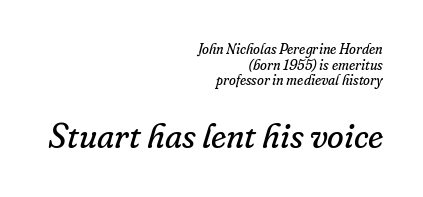
The typeface has the unassuming heft of standard copy or less. Words float on clear page, feet unadorned. Line spacing here is tight. Reading down the block, your eye finds every line finishing at a fixed right position. The passage shown is typed in a proportional face where columns would drift.
